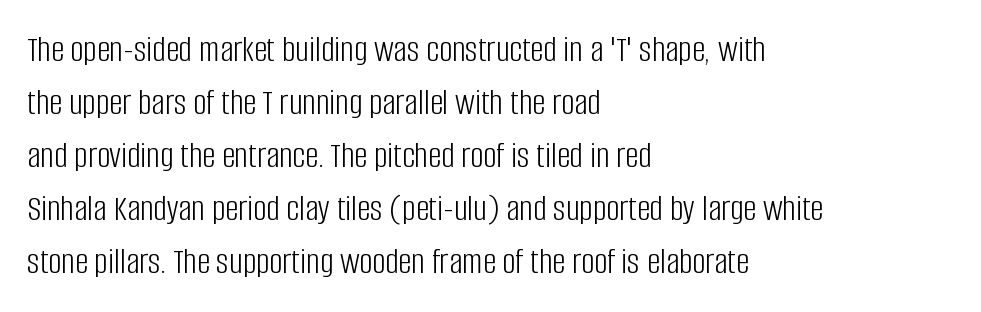
{"serif": "no", "italic": "no", "bold": "no", "weight": "light", "width": "condensed", "stroke_contrast": "low", "x_height": "large", "monospaced": "no", "underline": "no", "align": "left", "line_spacing": "normal", "line_spacing_ratio": 1.43, "letter_spacing": "normal", "letter_spacing_em": 0.0, "glyph_px": 37}
